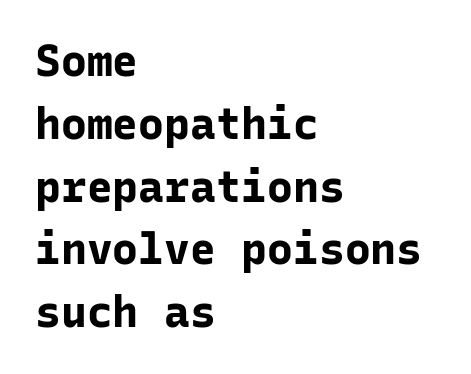
Q: Is the text bold? A: Yes.
Q: Is the text italic (slanted)? A: No, it is upright.
Q: Is the typeface a serif or a sans-serif typeface? A: Sans-serif.
Q: Is the text underlined? A: No.
Q: How is the paragraph aligned? A: Left-aligned.
Q: Is the spacing between letters normal or unusually wide? A: Normal.
Q: Is the spacing between lines tight, normal or loose? A: Normal.
Q: Width (condensed, normal, or wide)? A: Normal.
Q: Stroke contrast? A: Low.
Q: x-height? A: Medium.
Q: Monospaced? A: Yes.
